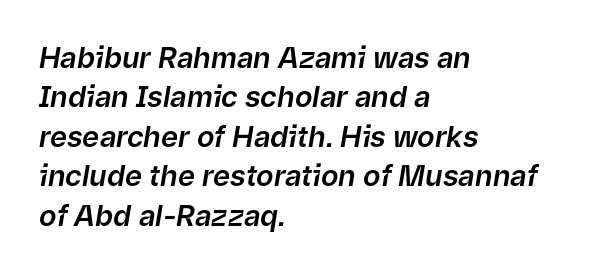
Q: Is the text italic (slanted)? A: Yes, it leans right by about 9 degrees.
Q: Is the text underlined? A: No.
Q: How is the paragraph aligned? A: Left-aligned.
Q: Is the spacing between letters normal or unusually wide? A: Normal.
Q: Is the spacing between lines tight, normal or loose? A: Normal.
Q: Width (condensed, normal, or wide)? A: Normal.
Q: Stroke contrast? A: Low.
Q: x-height? A: Medium.
Q: Monospaced? A: No.
